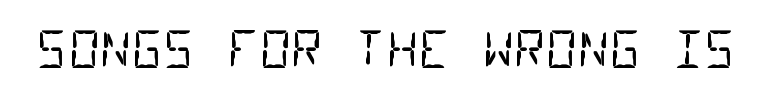
Q: Is the text bold? A: No.
Q: Is the typeface a serif or a sans-serif typeface? A: Sans-serif.
Q: Is the text underlined? A: No.
Q: Is the spacing between letters normal or unusually wide? A: Normal.
Q: Width (condensed, normal, or wide)? A: Condensed.
Q: Stroke contrast? A: Low.
Q: x-height? A: Large.
Q: Monospaced? A: Yes.
